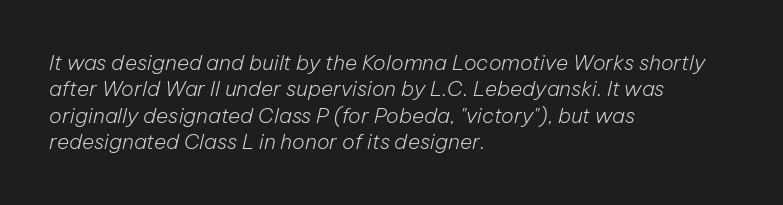
If you drew a ruler down the left edge, every line would touch it. Underlining? Definitely not there. The space between consecutive lines is moderate. The font's italic variant was chosen for this text.
